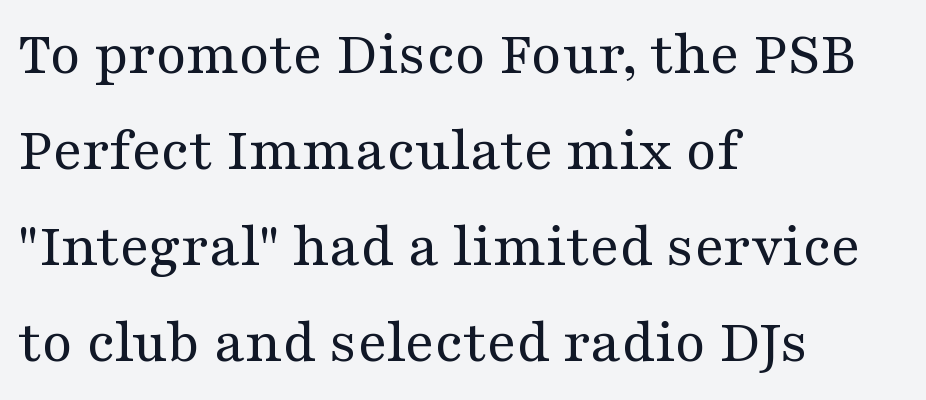
The image shows 62 px regular-weight, wide serif type, upright; set left-aligned, normal line spacing (1.55x), normal letter spacing, not underlined; medium stroke contrast and a medium x-height.
